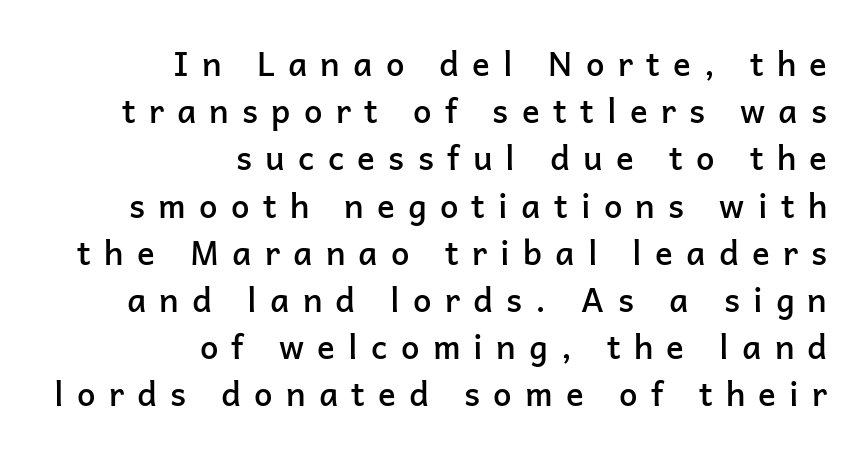
The image shows 33 px semibold sans-serif type, upright; set right-aligned, normal line spacing (1.43x), unusually wide letter spacing (+0.4 em), not underlined; low stroke contrast and a medium x-height.
